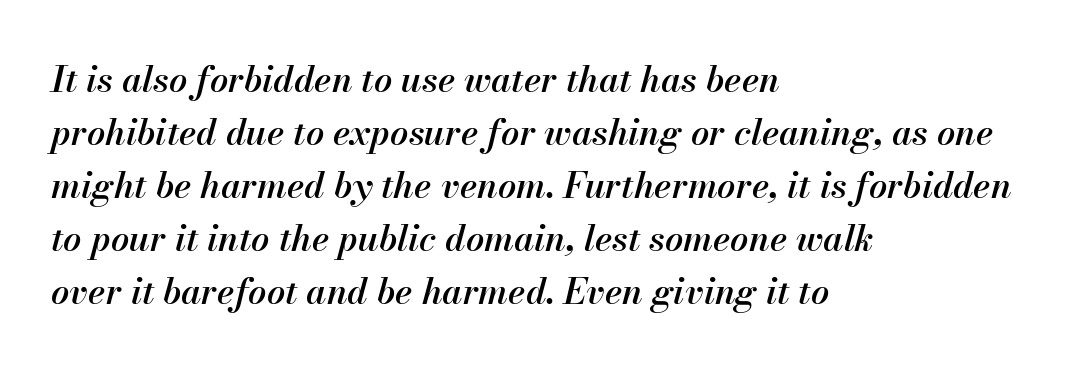
{"italic": "yes", "lean": "right", "slant_degrees": 13, "bold": "semi", "weight": "semibold", "width": "normal", "stroke_contrast": "medium", "x_height": "small", "monospaced": "no", "underline": "no", "align": "left", "line_spacing": "normal", "line_spacing_ratio": 1.47, "letter_spacing": "normal", "letter_spacing_em": 0.0, "glyph_px": 36}
